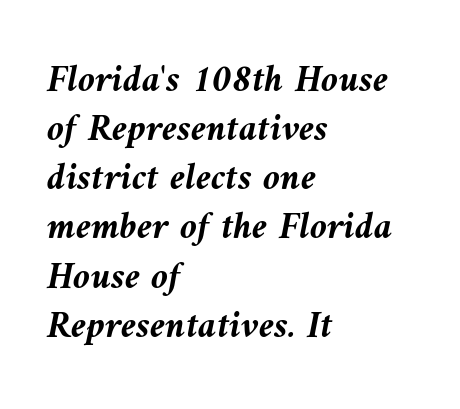
Q: Is the text bold? A: Yes.
Q: Is the text italic (slanted)? A: Yes, it leans left by about 10 degrees.
Q: Is the text underlined? A: No.
Q: How is the paragraph aligned? A: Left-aligned.
Q: Is the spacing between letters normal or unusually wide? A: Normal.
Q: Is the spacing between lines tight, normal or loose? A: Normal.
Q: Width (condensed, normal, or wide)? A: Normal.
Q: Stroke contrast? A: Medium.
Q: x-height? A: Medium.
Q: Monospaced? A: No.
